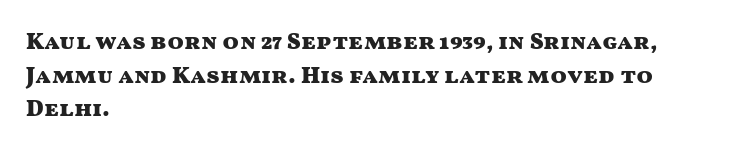
Any mark beneath the type? The region is blank. Regular leading. The face used here is rendered with its standard letterfit. These words are printed bold, with thick strokes throughout. Italic? Not at all — the glyphs are vertical. Left-aligned paragraph, ragged on the right.
